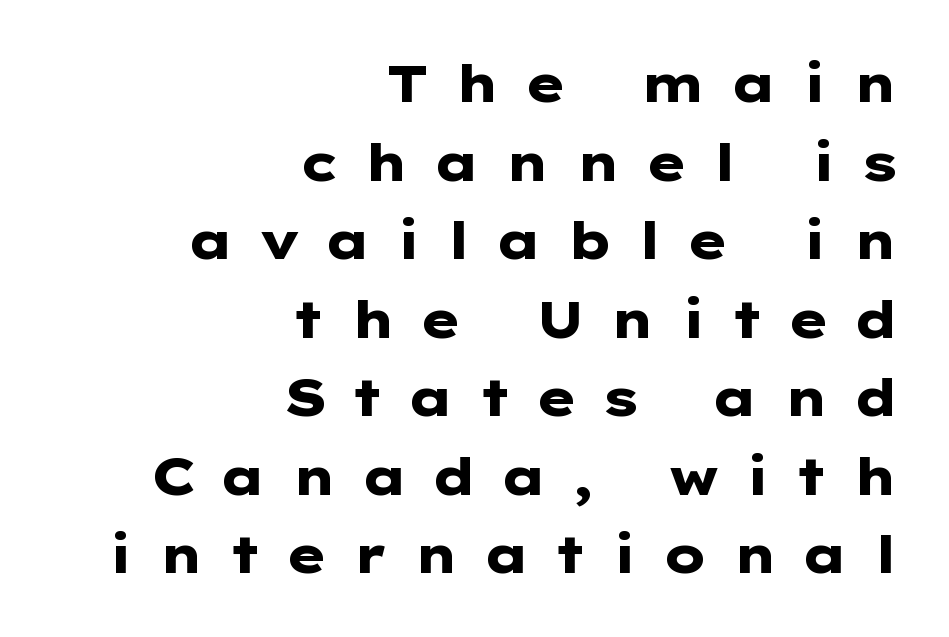
{"serif": "no", "italic": "no", "bold": "yes", "weight": "heavy", "width": "wide", "stroke_contrast": "low", "x_height": "medium", "monospaced": "no", "underline": "no", "align": "right", "line_spacing": "normal", "line_spacing_ratio": 1.51, "letter_spacing": "wide", "letter_spacing_em": 0.46, "glyph_px": 52}
